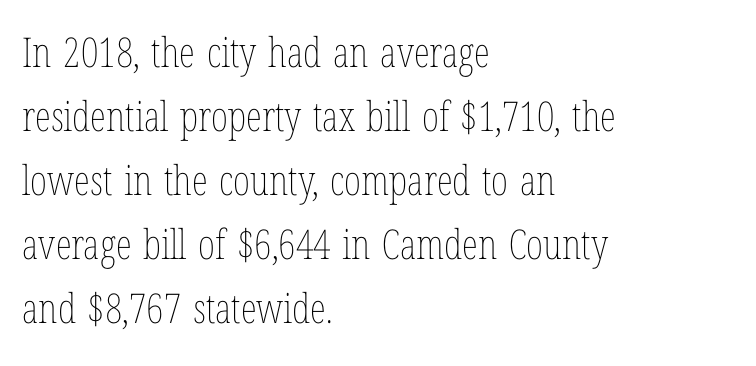
Q: Is the text bold? A: No.
Q: Is the text italic (slanted)? A: No, it is upright.
Q: Is the text underlined? A: No.
Q: How is the paragraph aligned? A: Left-aligned.
Q: Is the spacing between letters normal or unusually wide? A: Normal.
Q: Is the spacing between lines tight, normal or loose? A: Normal.
Q: Width (condensed, normal, or wide)? A: Condensed.
Q: Stroke contrast? A: Low.
Q: x-height? A: Medium.
Q: Monospaced? A: No.
